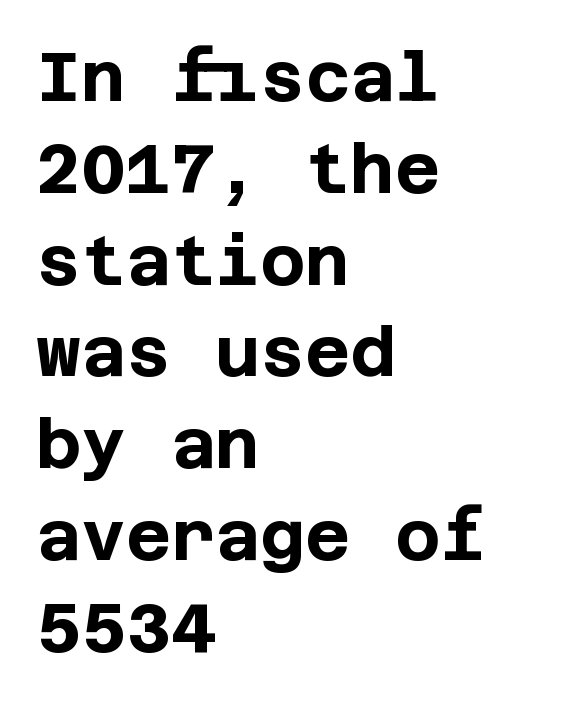
{"serif": "no", "italic": "no", "bold": "yes", "weight": "bold", "width": "normal", "stroke_contrast": "low", "x_height": "large", "underline": "no", "align": "left", "line_spacing": "normal", "line_spacing_ratio": 1.33, "letter_spacing": "normal", "letter_spacing_em": 0.0, "glyph_px": 69}
